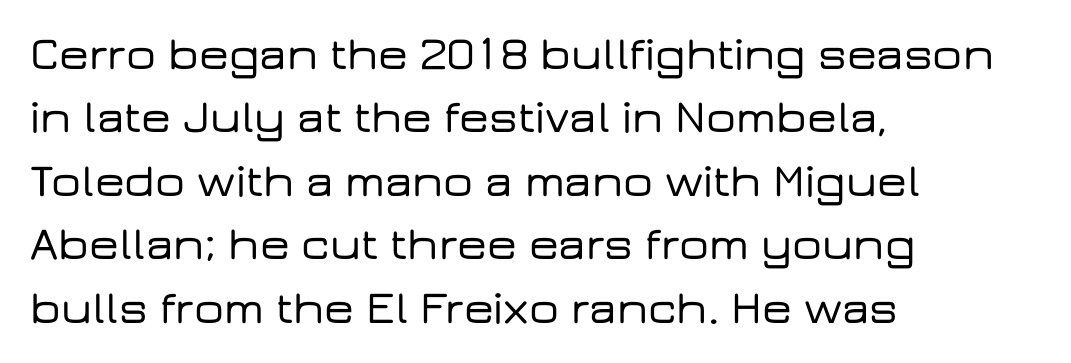
{"serif": "no", "italic": "no", "width": "wide", "stroke_contrast": "low", "x_height": "medium", "monospaced": "no", "underline": "no", "align": "left", "line_spacing": "normal", "line_spacing_ratio": 1.35, "letter_spacing": "normal", "letter_spacing_em": 0.0, "glyph_px": 47}
